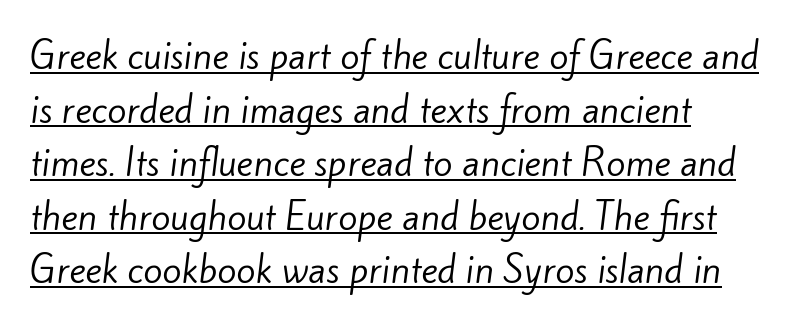
The image shows 35 px regular-weight sans-serif type; set left-aligned, normal line spacing (1.53x), normal letter spacing, underlined; low stroke contrast and a small x-height.
